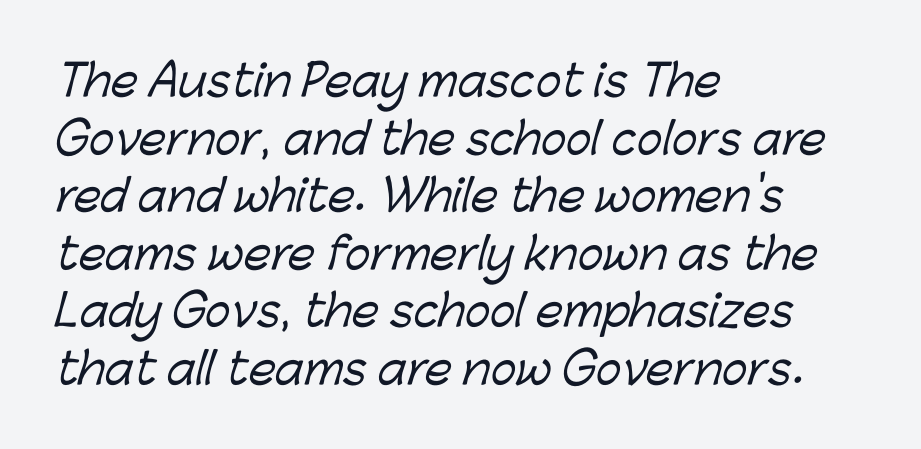
{"serif": "no", "width": "normal", "stroke_contrast": "low", "x_height": "medium", "monospaced": "no", "underline": "no", "align": "left", "line_spacing": "normal", "line_spacing_ratio": 1.34, "letter_spacing": "normal", "letter_spacing_em": 0.0, "glyph_px": 43}
